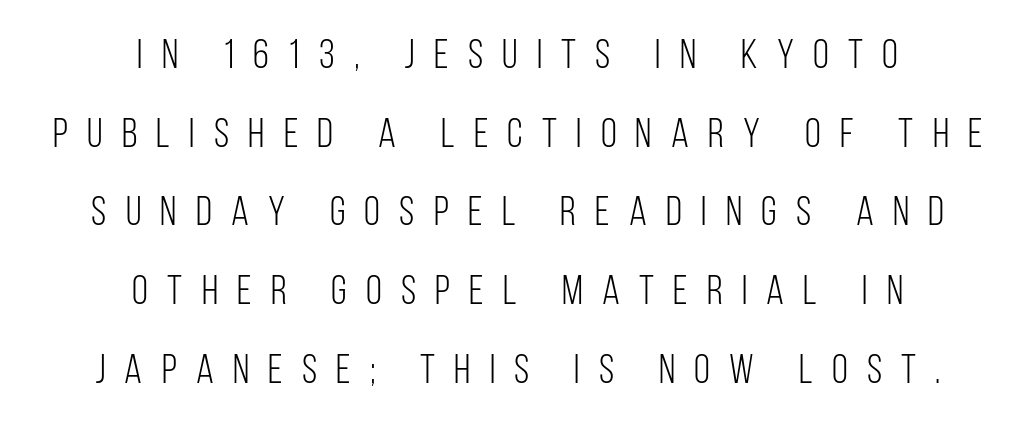
The image shows 41 px light, condensed sans-serif type, upright; set centered, loose line spacing (1.92x), unusually wide letter spacing (+0.47 em), not underlined; low stroke contrast and a large x-height.
